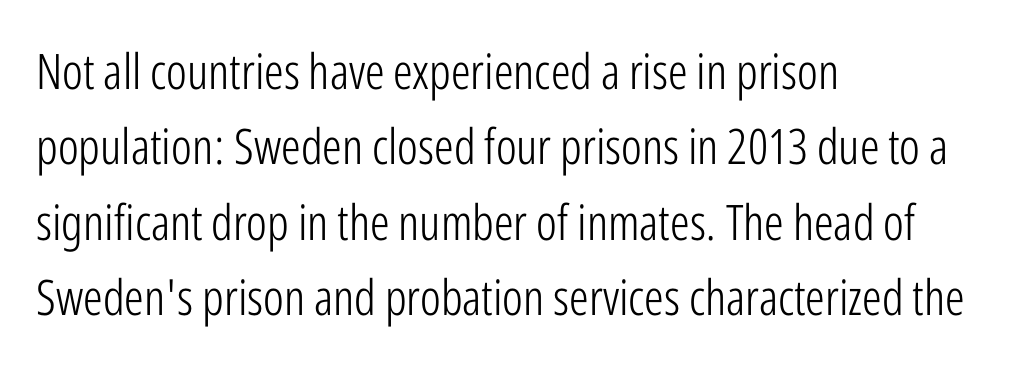
Q: Is the text bold? A: No.
Q: Is the text italic (slanted)? A: No, it is upright.
Q: Is the typeface a serif or a sans-serif typeface? A: Sans-serif.
Q: Is the text underlined? A: No.
Q: How is the paragraph aligned? A: Left-aligned.
Q: Is the spacing between letters normal or unusually wide? A: Normal.
Q: Is the spacing between lines tight, normal or loose? A: Normal.
Q: Width (condensed, normal, or wide)? A: Condensed.
Q: Stroke contrast? A: Low.
Q: x-height? A: Medium.
Q: Monospaced? A: No.
